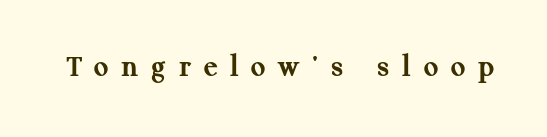
Letters rest on an invisible, unmarked baseline. The glyphs in this specimen are seriffed. The lettering holds an erect, upright posture throughout. Students, this is bold: see how much ink each stroke carries. Spacing verdict: proportional, widths tailored to each character. This rendering widens character spacing well past its baseline value.
